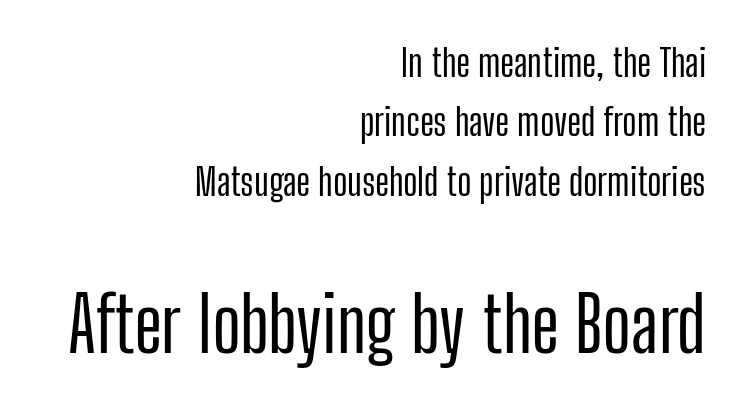
{"serif": "no", "italic": "no", "width": "condensed", "stroke_contrast": "low", "x_height": "medium", "monospaced": "no", "underline": "no", "align": "right", "line_spacing": "normal", "line_spacing_ratio": 1.56, "letter_spacing": "normal", "letter_spacing_em": 0.0, "larger_block": "second", "size_ratio": 2.0, "glyph_px": 76}
